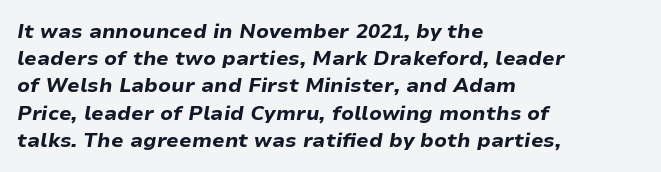
The image shows 20 px bold type, italic (leaning right); set left-aligned, normal line spacing (1.36x), normal letter spacing, not underlined.
